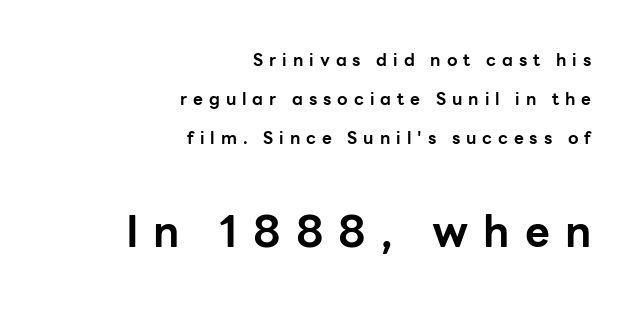
The image shows 43 px bold sans-serif type, upright; set right-aligned, loose line spacing (2.29x), unusually wide letter spacing (+0.35 em), not underlined; the second (bottom) block is 2.53x larger; low stroke contrast and a medium x-height.
